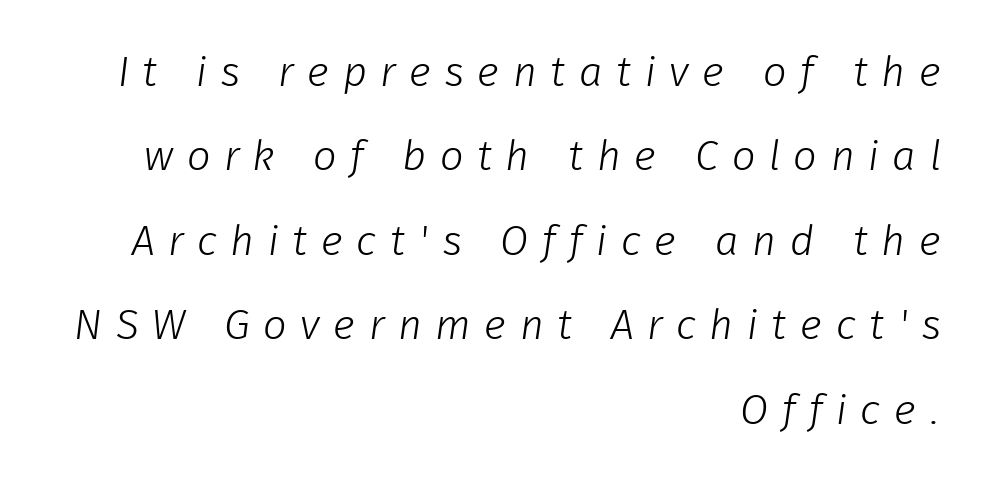
The face used here is rendered with a markedly widened letterfit. These lines are rendered in a variable-pitch font. Typeset ragged left — the right edge is the straight one. Are there feet on the stems? There aren't — it's a sans.
